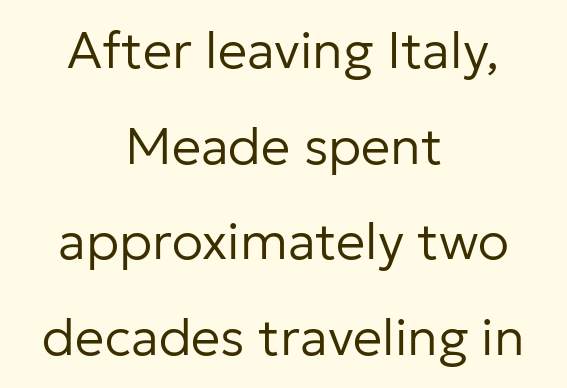
The image shows 52 px regular-weight sans-serif type, upright; set centered, line spacing 1.84x, normal letter spacing, not underlined; low stroke contrast and a medium x-height.
